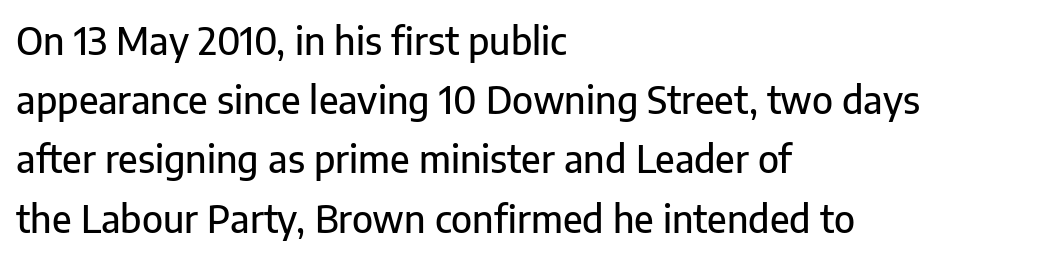
Q: Is the text italic (slanted)? A: No, it is upright.
Q: Is the typeface a serif or a sans-serif typeface? A: Sans-serif.
Q: Is the text underlined? A: No.
Q: How is the paragraph aligned? A: Left-aligned.
Q: Is the spacing between letters normal or unusually wide? A: Normal.
Q: Is the spacing between lines tight, normal or loose? A: Normal.
Q: Width (condensed, normal, or wide)? A: Normal.
Q: Stroke contrast? A: Low.
Q: x-height? A: Medium.
Q: Monospaced? A: No.
